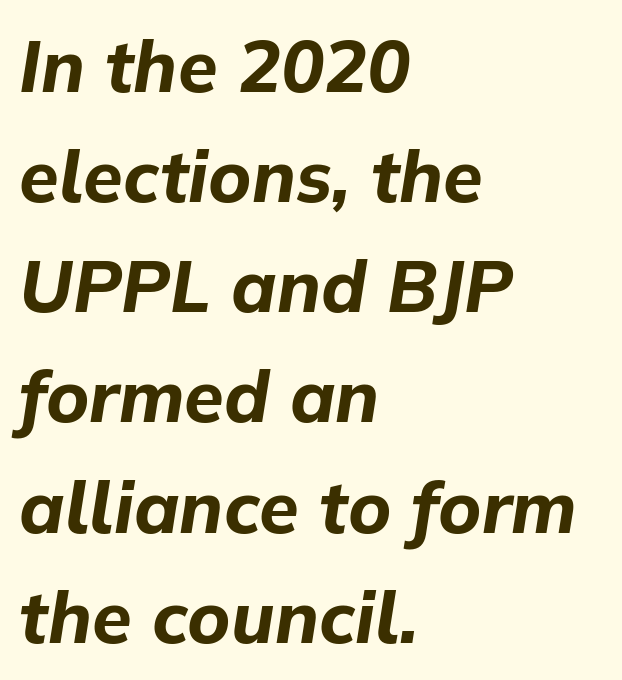
Q: Is the text bold? A: Yes.
Q: Is the text italic (slanted)? A: Yes, it leans right by about 9 degrees.
Q: Is the text underlined? A: No.
Q: How is the paragraph aligned? A: Left-aligned.
Q: Is the spacing between letters normal or unusually wide? A: Normal.
Q: Is the spacing between lines tight, normal or loose? A: Normal.
Q: Width (condensed, normal, or wide)? A: Normal.
Q: Stroke contrast? A: Low.
Q: x-height? A: Medium.
Q: Monospaced? A: No.
